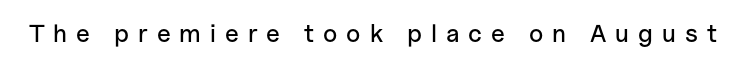
Letters rest on an invisible, unmarked baseline. In terms of letterspacing, this is a distinctly airy, spread setting. The lettering stays uniformly vertical, giving the passage a roman look.
